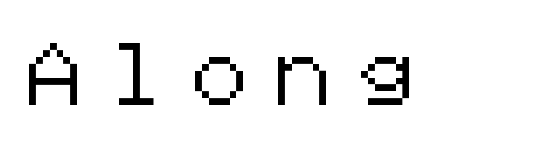
The image shows 62 px sans-serif type, upright; set unusually wide letter spacing (+0.45 em), not underlined; low stroke contrast and a medium x-height.
